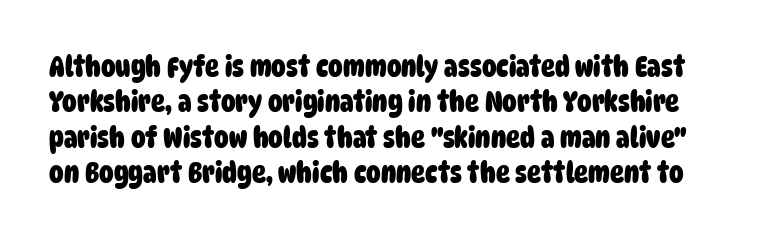
{"serif": "no", "bold": "yes", "weight": "heavy", "width": "condensed", "stroke_contrast": "low", "x_height": "large", "monospaced": "no", "underline": "no", "line_spacing_ratio": 1.22, "letter_spacing": "normal", "letter_spacing_em": 0.0, "glyph_px": 29}
